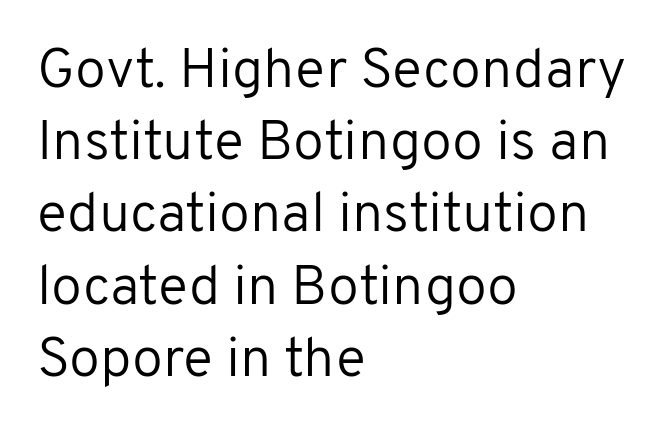
Q: Is the text bold? A: No.
Q: Is the text italic (slanted)? A: No, it is upright.
Q: Is the typeface a serif or a sans-serif typeface? A: Sans-serif.
Q: Is the text underlined? A: No.
Q: How is the paragraph aligned? A: Left-aligned.
Q: Is the spacing between letters normal or unusually wide? A: Normal.
Q: Is the spacing between lines tight, normal or loose? A: Normal.
Q: Width (condensed, normal, or wide)? A: Normal.
Q: Stroke contrast? A: Low.
Q: x-height? A: Medium.
Q: Monospaced? A: No.
